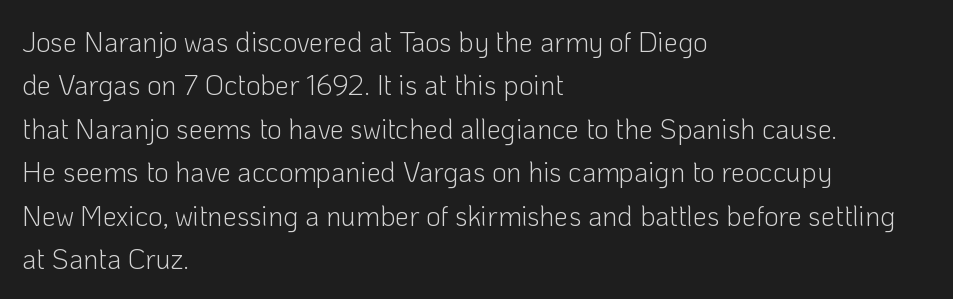
{"serif": "no", "italic": "no", "bold": "no", "weight": "light", "width": "normal", "stroke_contrast": "low", "x_height": "medium", "monospaced": "no", "underline": "no", "align": "left", "line_spacing": "normal", "line_spacing_ratio": 1.55, "letter_spacing": "normal", "letter_spacing_em": 0.0, "glyph_px": 28}
